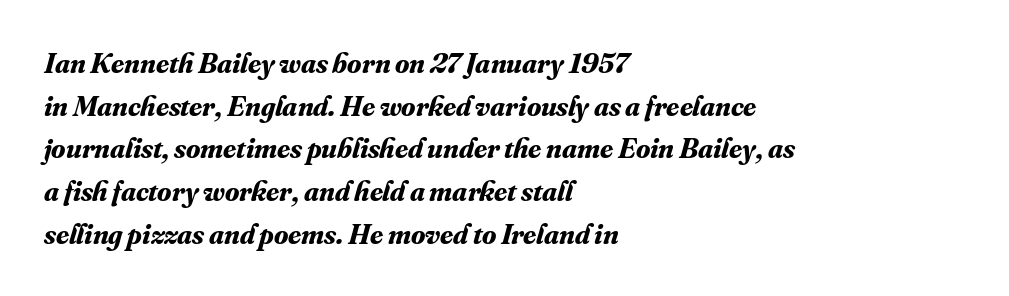
The image shows 29 px bold serif type, italic (leaning right); set left-aligned, normal line spacing (1.47x), normal letter spacing, not underlined; medium stroke contrast and a small x-height.
